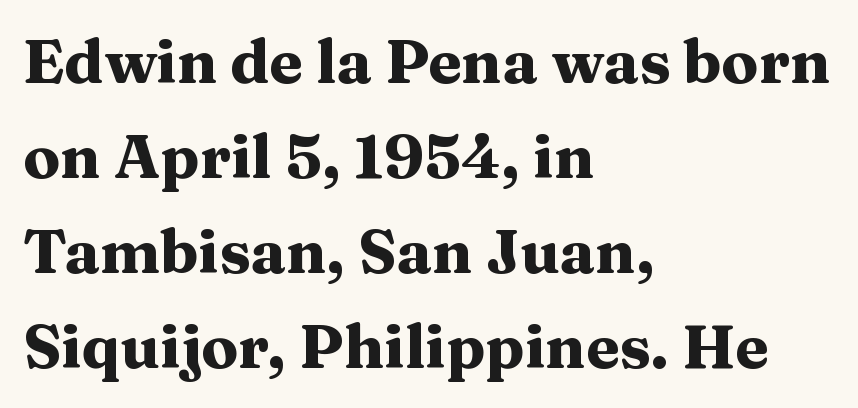
Do the characters align in a grid? No, the font is proportional. One-word summary of the alignment: left. Emphasis by weight is at full strength: bold. Here the glyphs are tracked normally, forming tight word shapes. Vertical spacing — default. Check the space under the baseline: it is left empty.
